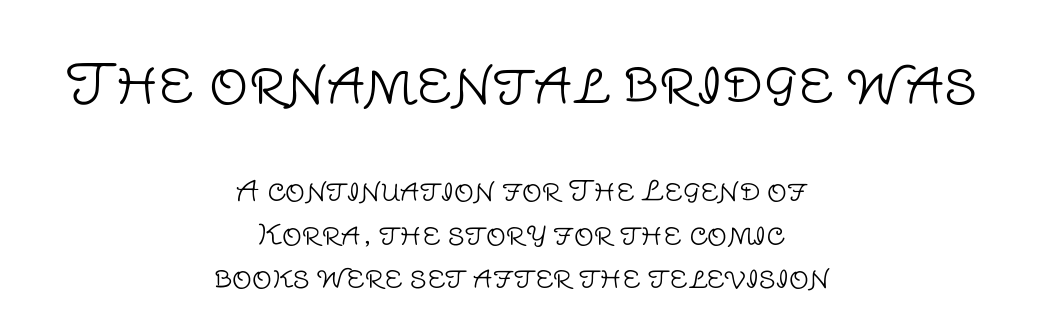
Glance below the letters and you will spot only blank space. Note: larger setting up top, smaller setting below. Horizontal alignment here is central, giving a formal, balanced look. Varying glyph widths throughout — classic text-font behaviour. Stroke thickness stays within the range of a standard reading face or lighter.
